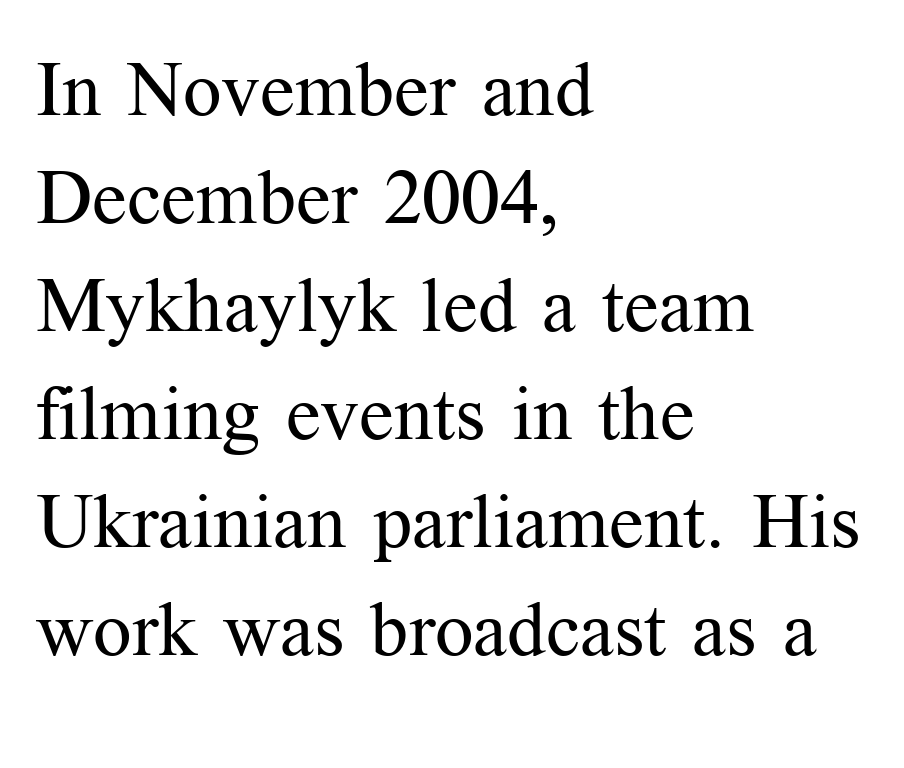
{"serif": "yes", "italic": "no", "bold": "no", "weight": "regular", "width": "normal", "stroke_contrast": "medium", "x_height": "medium", "monospaced": "no", "underline": "no", "align": "left", "line_spacing": "normal", "line_spacing_ratio": 1.42, "letter_spacing": "normal", "letter_spacing_em": 0.0, "glyph_px": 76}
